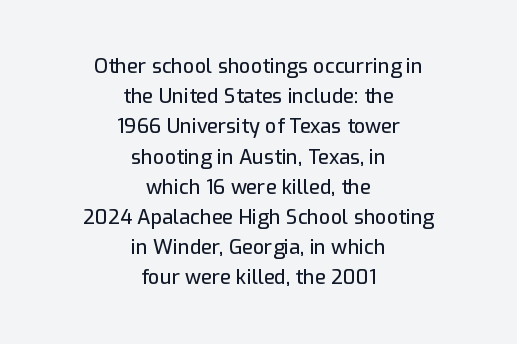
{"italic": "no", "underline": "no", "align": "center", "line_spacing": "normal", "line_spacing_ratio": 1.51, "letter_spacing": "normal", "letter_spacing_em": 0.0, "glyph_px": 20}
